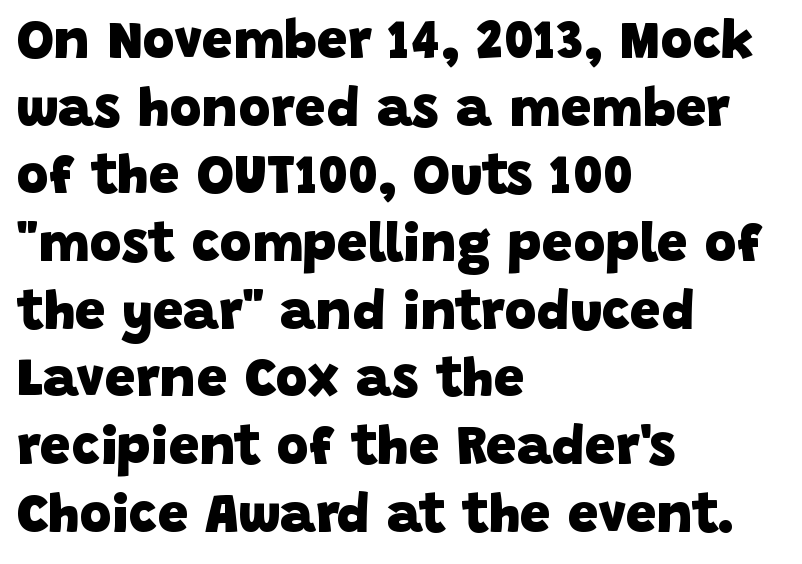
Q: Is the text bold? A: Yes.
Q: Is the typeface a serif or a sans-serif typeface? A: Sans-serif.
Q: Is the text underlined? A: No.
Q: How is the paragraph aligned? A: Left-aligned.
Q: Is the spacing between letters normal or unusually wide? A: Normal.
Q: Width (condensed, normal, or wide)? A: Normal.
Q: Stroke contrast? A: Low.
Q: x-height? A: Large.
Q: Monospaced? A: No.
